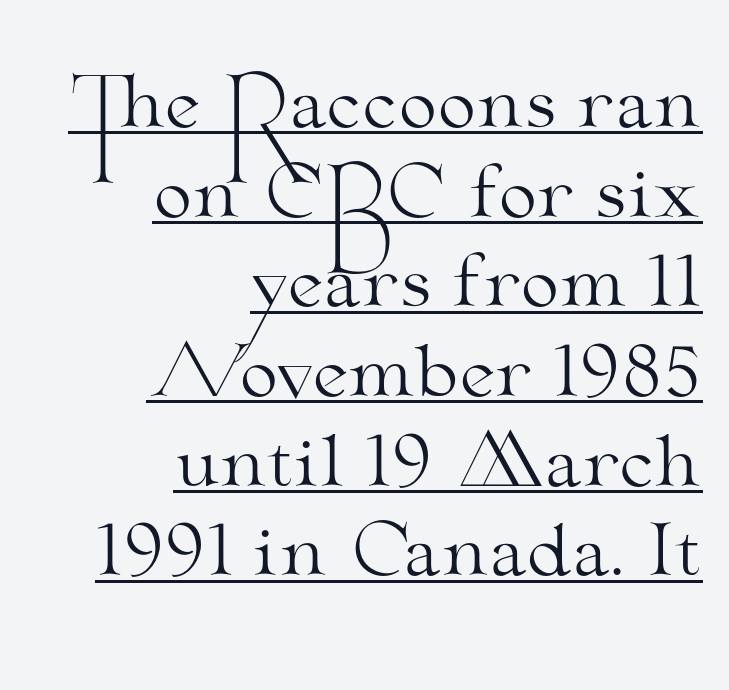
Q: Is the text bold? A: No.
Q: Is the text italic (slanted)? A: No, it is upright.
Q: Is the typeface a serif or a sans-serif typeface? A: Serif.
Q: Is the text underlined? A: Yes.
Q: How is the paragraph aligned? A: Right-aligned.
Q: Is the spacing between letters normal or unusually wide? A: Normal.
Q: Is the spacing between lines tight, normal or loose? A: Normal.
Q: Width (condensed, normal, or wide)? A: Wide.
Q: Stroke contrast? A: Medium.
Q: x-height? A: Small.
Q: Monospaced? A: No.
